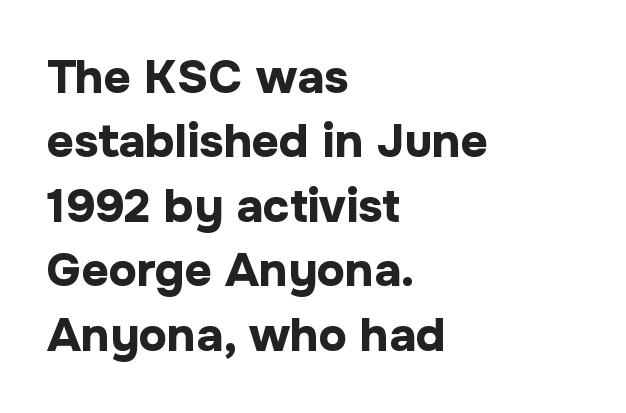
Designer's note — italics off, roman on. This rendering leaves character spacing at its baseline value. Each letter keeps its own natural width here, so spacing adapts to shape. Chunky letters — that's bold for sure. Typeset ragged right — the left edge is the straight one.
